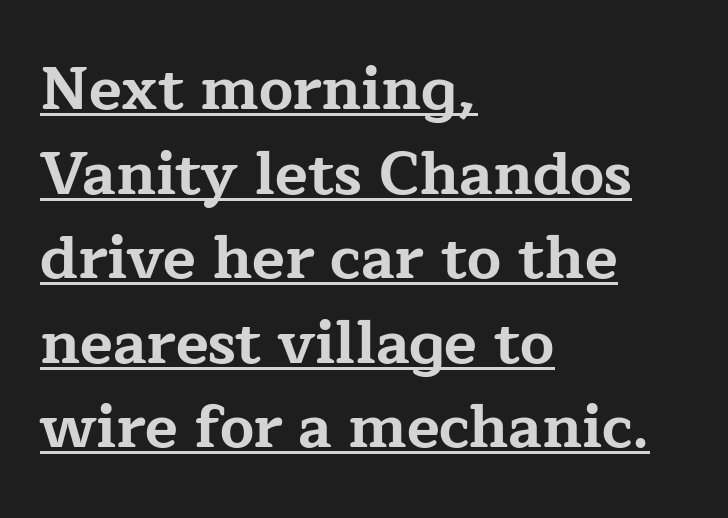
The image shows 60 px bold, wide serif type, upright; set left-aligned, normal line spacing (1.41x), normal letter spacing, underlined; low stroke contrast and a medium x-height.
